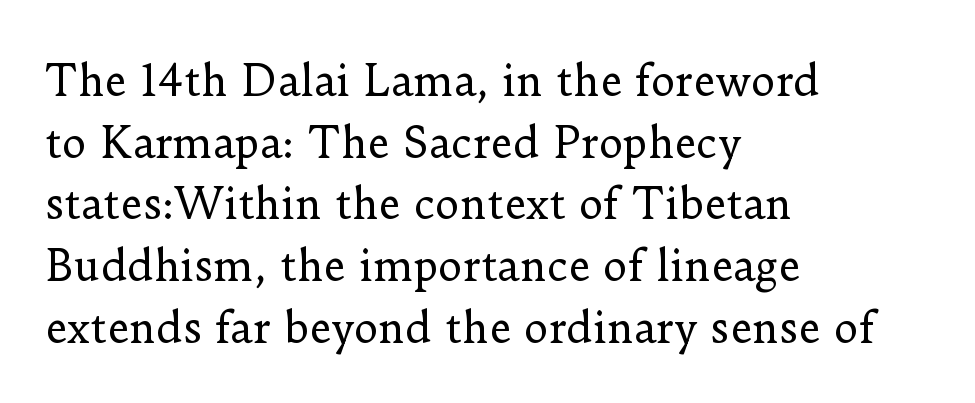
The image shows 42 px regular-weight serif type, upright; set left-aligned, normal line spacing (1.47x), normal letter spacing, not underlined; low stroke contrast and a small x-height.
